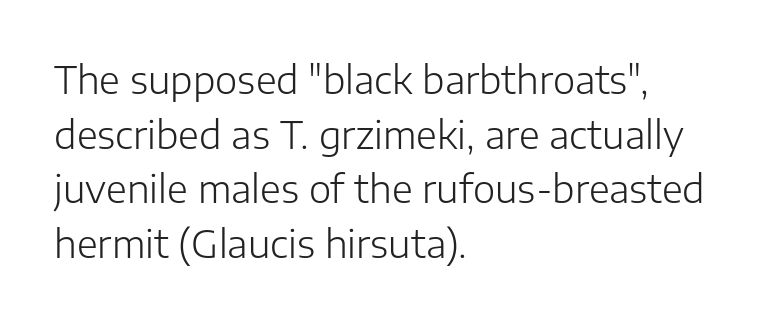
The image shows 38 px light sans-serif type, upright; set left-aligned, normal line spacing (1.44x), normal letter spacing, not underlined; low stroke contrast and a medium x-height.
